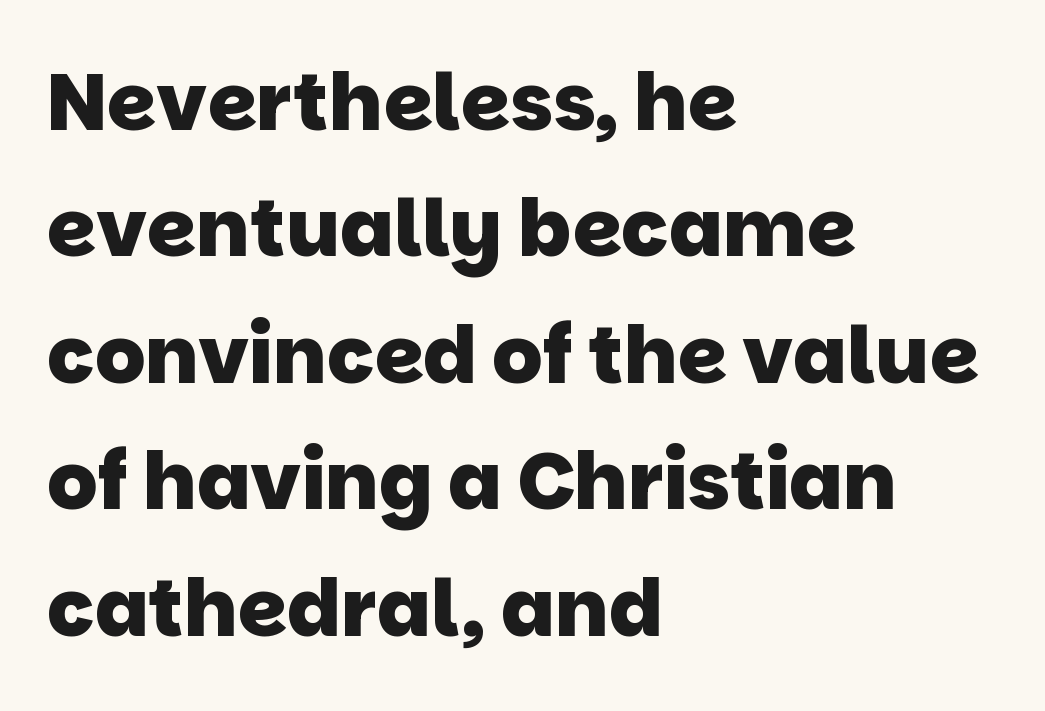
Just letters on the line, the space beneath them empty. A dark, heavy texture on the line: the type is bold. Look at the bottom of the vertical strokes: they stop flat, with no serifs. Caption: standard tracking, unaltered. Summary of vertical rhythm: regular, with standard interline spacing.
